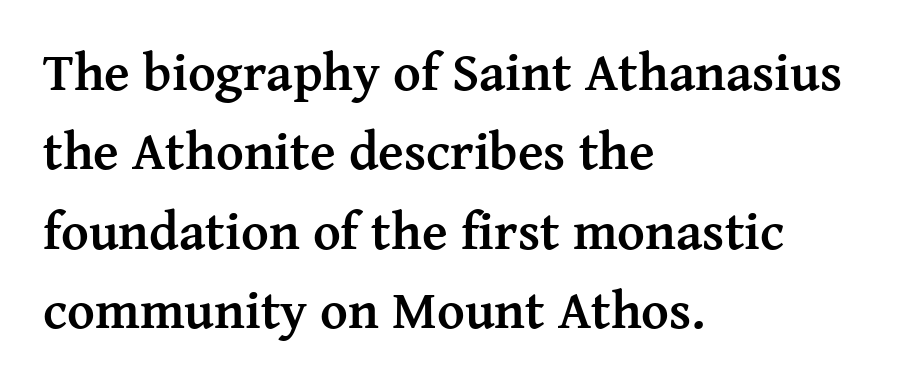
{"serif": "yes", "italic": "no", "bold": "yes", "weight": "semibold", "width": "normal", "stroke_contrast": "medium", "x_height": "medium", "monospaced": "no", "underline": "no", "align": "left", "line_spacing": "normal", "line_spacing_ratio": 1.5, "letter_spacing": "normal", "letter_spacing_em": 0.0, "glyph_px": 53}
